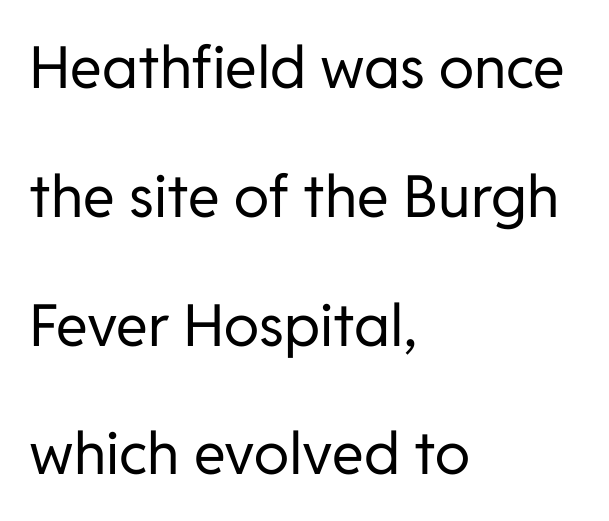
The image shows 58 px regular-weight sans-serif type, upright; set left-aligned, loose line spacing (2.22x), normal letter spacing, not underlined; low stroke contrast and a medium x-height.
